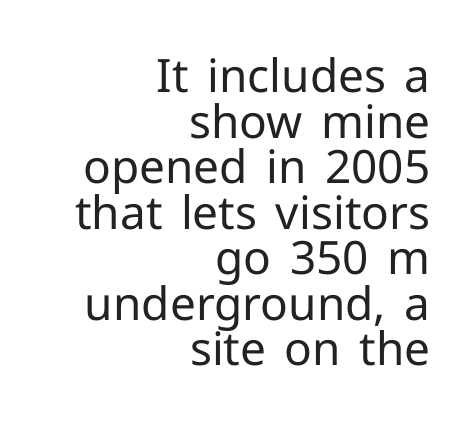
{"serif": "no", "italic": "no", "bold": "no", "weight": "regular", "width": "normal", "stroke_contrast": "low", "x_height": "medium", "monospaced": "no", "underline": "no", "align": "right", "line_spacing": "tight", "line_spacing_ratio": 0.99, "letter_spacing": "normal", "letter_spacing_em": 0.0, "glyph_px": 46}
